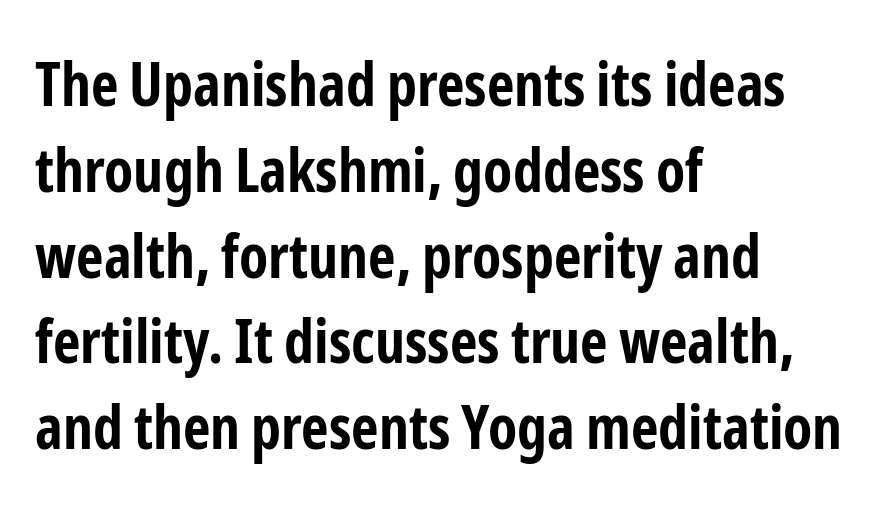
The image shows 60 px bold, condensed sans-serif type, upright; set left-aligned, normal line spacing (1.43x), normal letter spacing, not underlined; low stroke contrast and a medium x-height.
